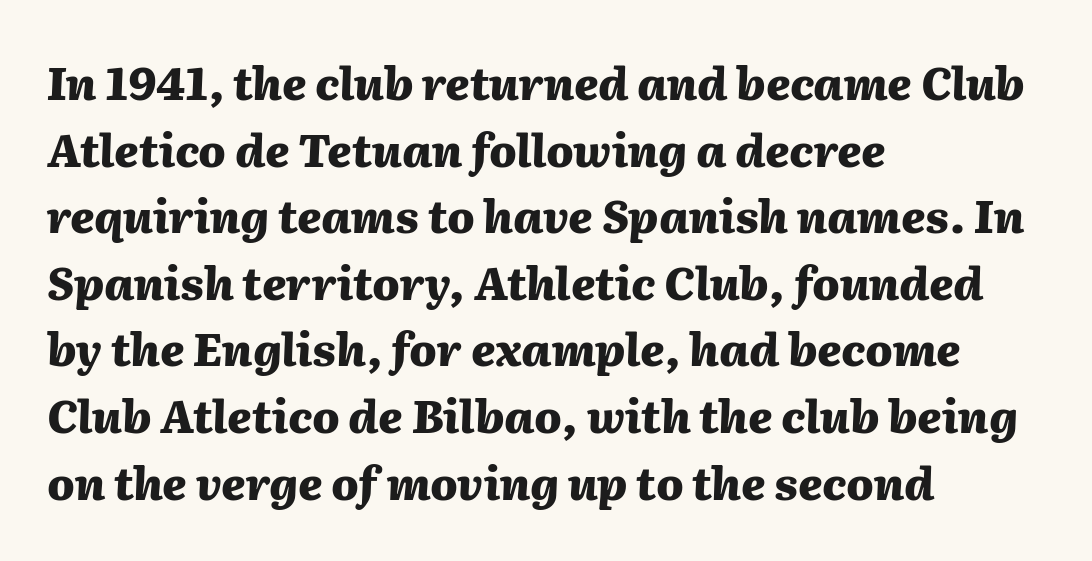
The image shows 45 px heavy type, italic (leaning right); set left-aligned, normal line spacing (1.48x), normal letter spacing, not underlined; medium stroke contrast and a medium x-height.
